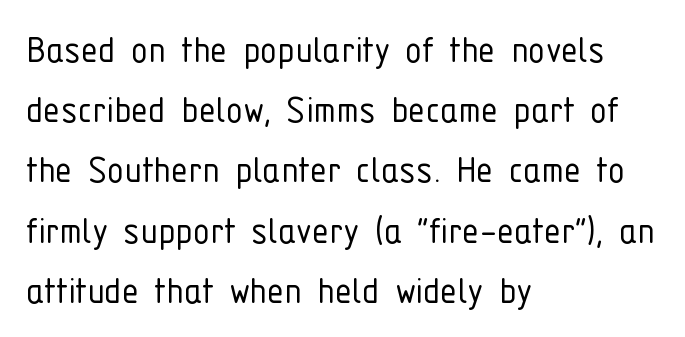
Q: Is the text bold? A: No.
Q: Is the text italic (slanted)? A: No, it is upright.
Q: Is the typeface a serif or a sans-serif typeface? A: Sans-serif.
Q: Is the text underlined? A: No.
Q: How is the paragraph aligned? A: Left-aligned.
Q: Is the spacing between letters normal or unusually wide? A: Normal.
Q: Is the spacing between lines tight, normal or loose? A: Normal.
Q: Width (condensed, normal, or wide)? A: Condensed.
Q: Stroke contrast? A: Low.
Q: x-height? A: Medium.
Q: Monospaced? A: No.
